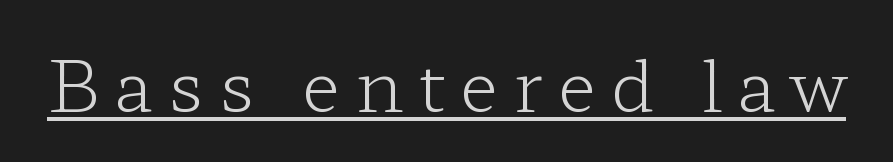
The image shows 71 px light, wide serif type, upright; set unusually wide letter spacing (+0.21 em), underlined; low stroke contrast and a medium x-height.
